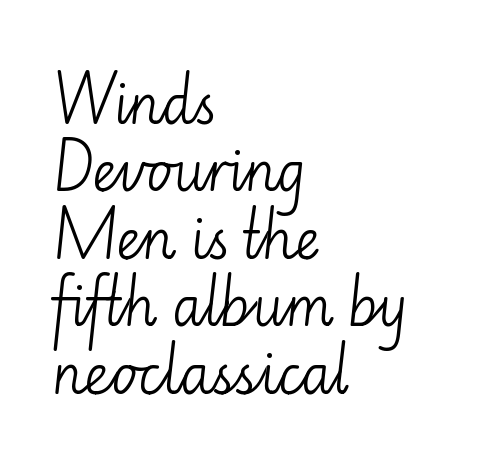
Q: Is the text bold? A: No.
Q: Is the text italic (slanted)? A: Yes.
Q: Is the typeface a serif or a sans-serif typeface? A: Sans-serif.
Q: Is the text underlined? A: No.
Q: How is the paragraph aligned? A: Left-aligned.
Q: Is the spacing between letters normal or unusually wide? A: Normal.
Q: Is the spacing between lines tight, normal or loose? A: Normal.
Q: Width (condensed, normal, or wide)? A: Normal.
Q: Stroke contrast? A: Low.
Q: x-height? A: Small.
Q: Monospaced? A: No.
